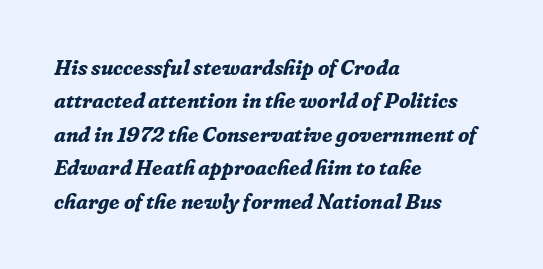
Horizontally, the lines are justified to the leading edge only. Designer's note — italics engaged. Plain, unruled lines of type. Stroke thickness is high; the sample reads as a true bold. Is the letter spacing exaggerated? No — it looks like the ordinary default. Line spacing here is normal.
